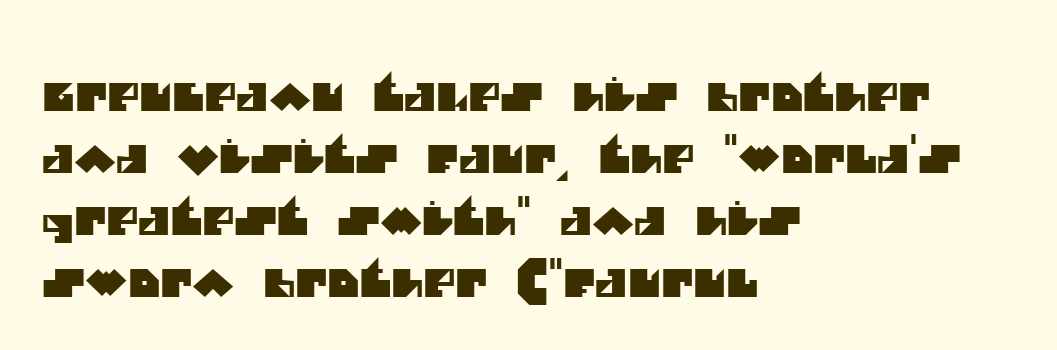
{"serif": "no", "width": "normal", "stroke_contrast": "medium", "x_height": "large", "monospaced": "no", "underline": "no", "align": "left", "line_spacing": "normal", "line_spacing_ratio": 1.59, "letter_spacing": "normal", "letter_spacing_em": 0.0, "glyph_px": 39}
